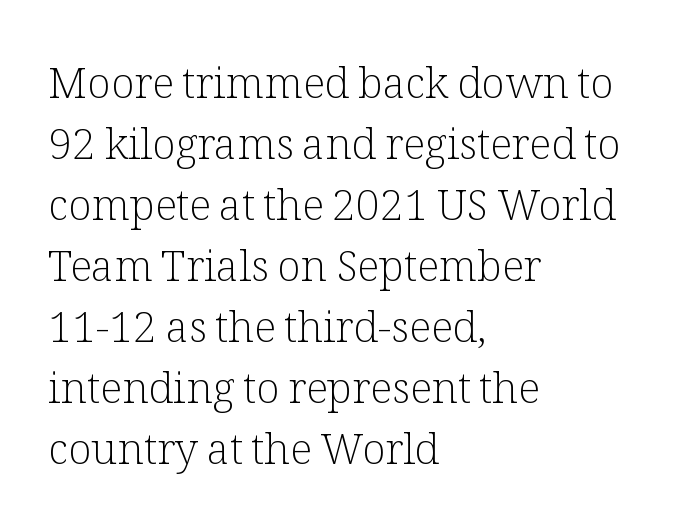
In terms of posture, this sample is upright. Note the varied advance widths — an 'i' is clearly narrower than an 'm'. The space between consecutive lines is moderate. Glyph-to-glyph distance matches everyday printed text. Font category for this specimen: serif. The typesetter chose a ragged-right arrangement here.
